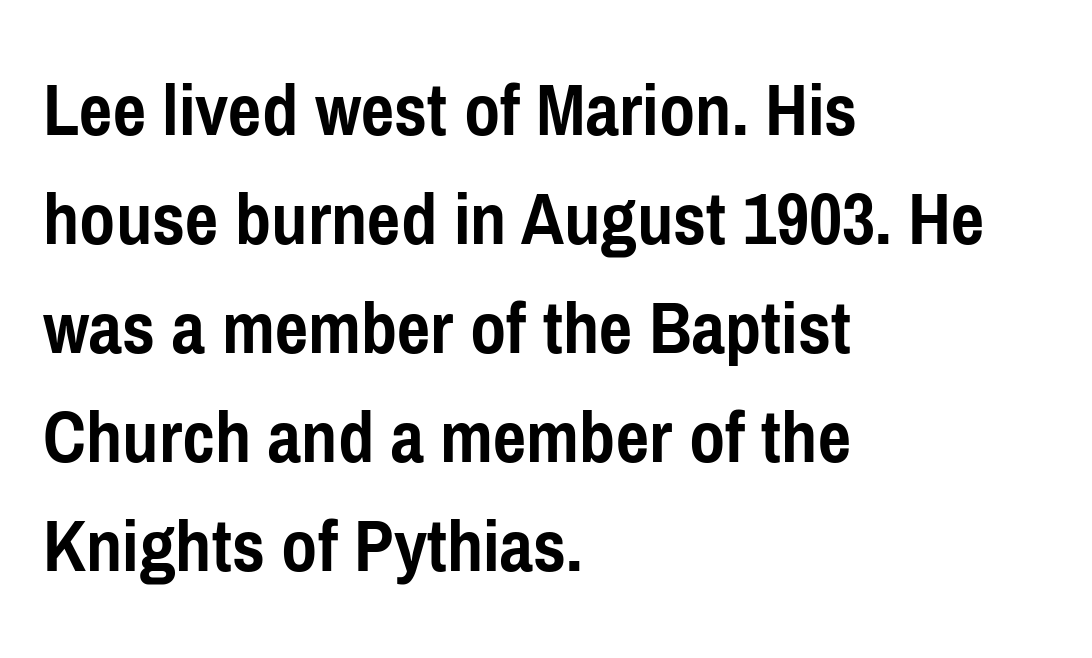
{"serif": "no", "italic": "no", "bold": "yes", "weight": "semibold", "width": "condensed", "stroke_contrast": "low", "x_height": "medium", "monospaced": "no", "underline": "no", "align": "left", "line_spacing": "normal", "line_spacing_ratio": 1.38, "letter_spacing": "normal", "letter_spacing_em": 0.0, "glyph_px": 79}
